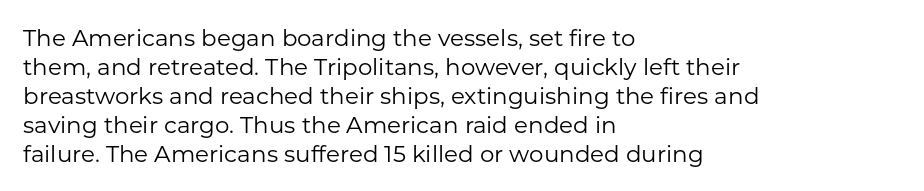
The image shows 23 px text type, upright; set left-aligned, normal line spacing (1.26x), normal letter spacing, not underlined.
